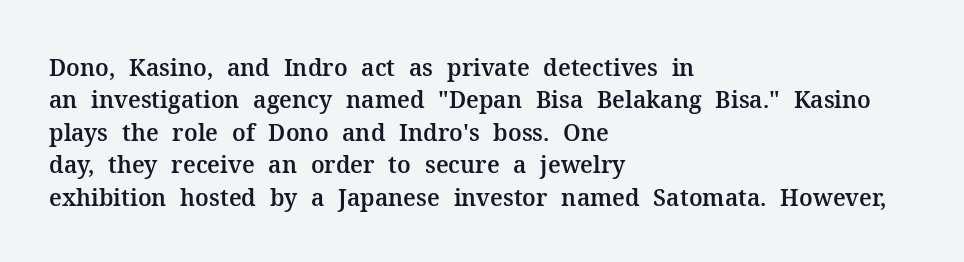
{"italic": "no", "underline": "no", "align": "left", "line_spacing": "normal", "line_spacing_ratio": 1.41, "letter_spacing": "normal", "letter_spacing_em": 0.0, "glyph_px": 23}
